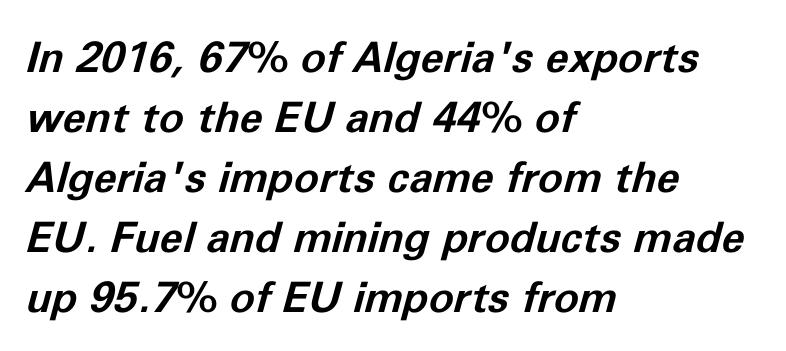
{"italic": "yes", "lean": "right", "slant_degrees": 11, "bold": "yes", "weight": "bold", "width": "normal", "stroke_contrast": "low", "x_height": "medium", "monospaced": "no", "underline": "no", "align": "left", "line_spacing": "normal", "line_spacing_ratio": 1.43, "letter_spacing": "normal", "letter_spacing_em": 0.0, "glyph_px": 42}
